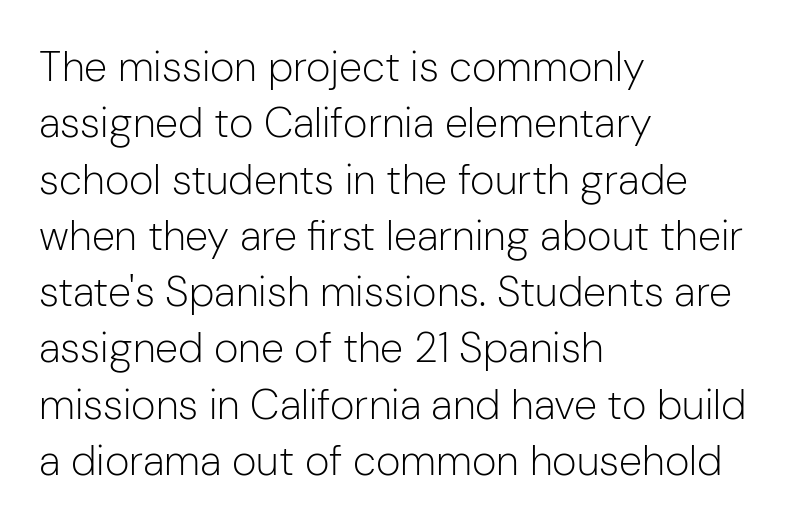
If you drew a line through each stem, it would be perfectly vertical. Does the copy run flush right? No — it runs flush left. Character widths vary here, with narrow letters taking less room than wide ones. Summary of vertical rhythm: regular, with standard interline spacing. The letters carry no serifs — their stems end cleanly without finishing strokes.
